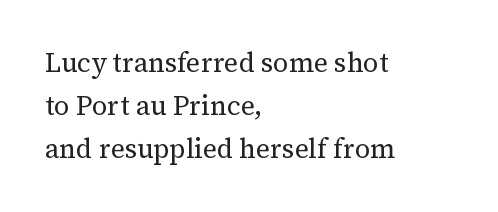
The image shows 27 px text type, upright; set left-aligned, normal line spacing (1.59x), normal letter spacing, not underlined.
